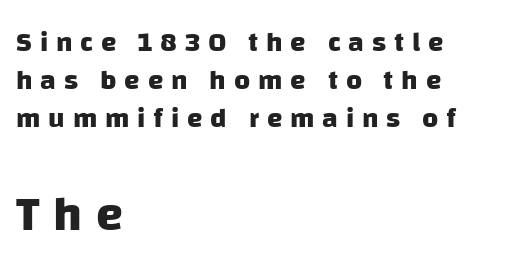
This sample has the flowing, uneven cadence of proportional lettering. The area under the type is left untouched. The text was rendered using a sans face with plain stroke endings. In this sample the second text group is rendered at the bigger scale. Typographic density is high because the face is bold.
